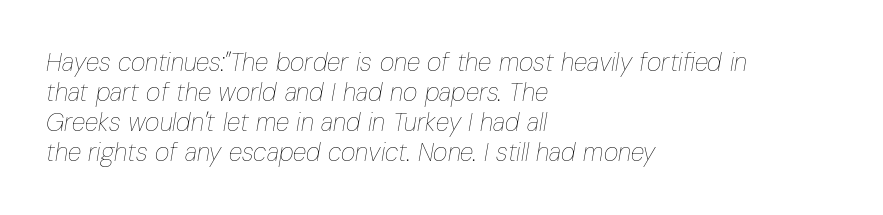
The image shows 25 px text type, italic (leaning right); set left-aligned, line spacing 1.2x, normal letter spacing, not underlined.
